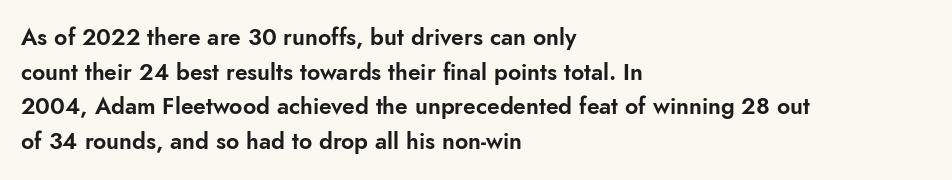
Students, observe: this is what conventionally led text looks like. Has an underline been added? It has not. Words appear dense and cohesive because spacing is normal. If you drew a ruler down the left edge, every line would touch it.
